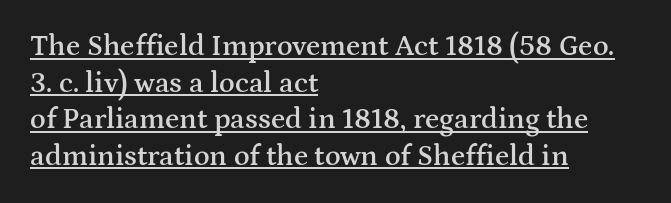
{"serif": "yes", "italic": "no", "bold": "semi", "weight": "semibold", "width": "wide", "stroke_contrast": "medium", "x_height": "medium", "monospaced": "no", "underline": "yes", "align": "left", "line_spacing": "normal", "line_spacing_ratio": 1.26, "letter_spacing": "normal", "letter_spacing_em": 0.0, "glyph_px": 29}
